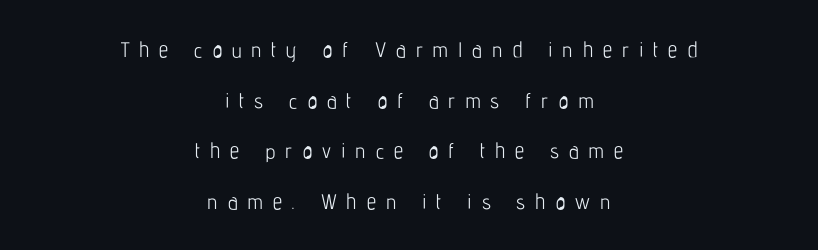
Q: Is the text bold? A: No.
Q: Is the text italic (slanted)? A: No, it is upright.
Q: Is the text underlined? A: No.
Q: How is the paragraph aligned? A: Centered.
Q: Is the spacing between letters normal or unusually wide? A: Unusually wide.
Q: Is the spacing between lines tight, normal or loose? A: Loose.
